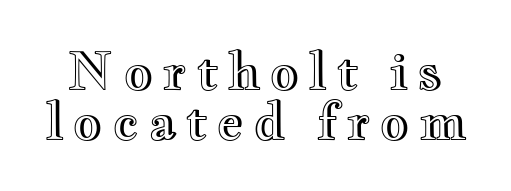
Q: Is the text italic (slanted)? A: No, it is upright.
Q: Is the text underlined? A: No.
Q: Is the spacing between lines tight, normal or loose? A: Tight.
Q: Width (condensed, normal, or wide)? A: Wide.
Q: x-height? A: Small.
Q: Monospaced? A: No.
